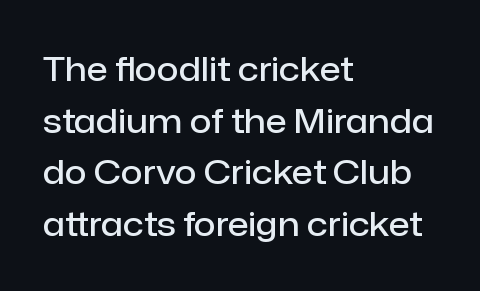
The image shows 34 px semibold sans-serif type, upright; set left-aligned, normal line spacing (1.52x), normal letter spacing, not underlined; low stroke contrast and a medium x-height.
